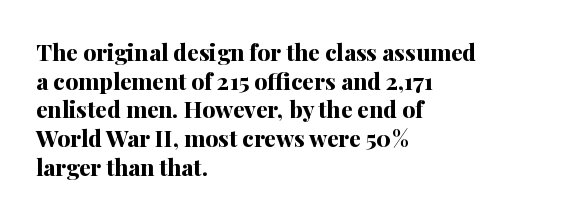
Q: Is the text bold? A: Yes.
Q: Is the text italic (slanted)? A: No, it is upright.
Q: Is the text underlined? A: No.
Q: How is the paragraph aligned? A: Left-aligned.
Q: Is the spacing between letters normal or unusually wide? A: Normal.
Q: Is the spacing between lines tight, normal or loose? A: Normal.
